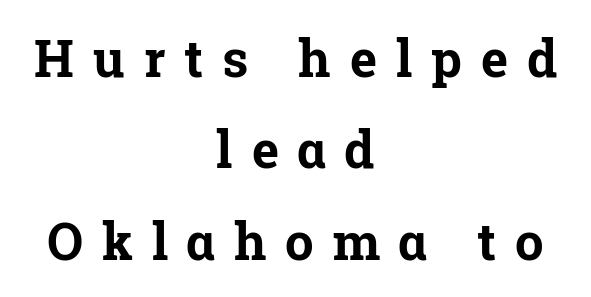
Q: Is the text bold? A: Yes.
Q: Is the text italic (slanted)? A: No, it is upright.
Q: Is the typeface a serif or a sans-serif typeface? A: Serif.
Q: Is the text underlined? A: No.
Q: How is the paragraph aligned? A: Centered.
Q: Is the spacing between letters normal or unusually wide? A: Unusually wide.
Q: Width (condensed, normal, or wide)? A: Normal.
Q: Stroke contrast? A: Low.
Q: x-height? A: Medium.
Q: Monospaced? A: No.
